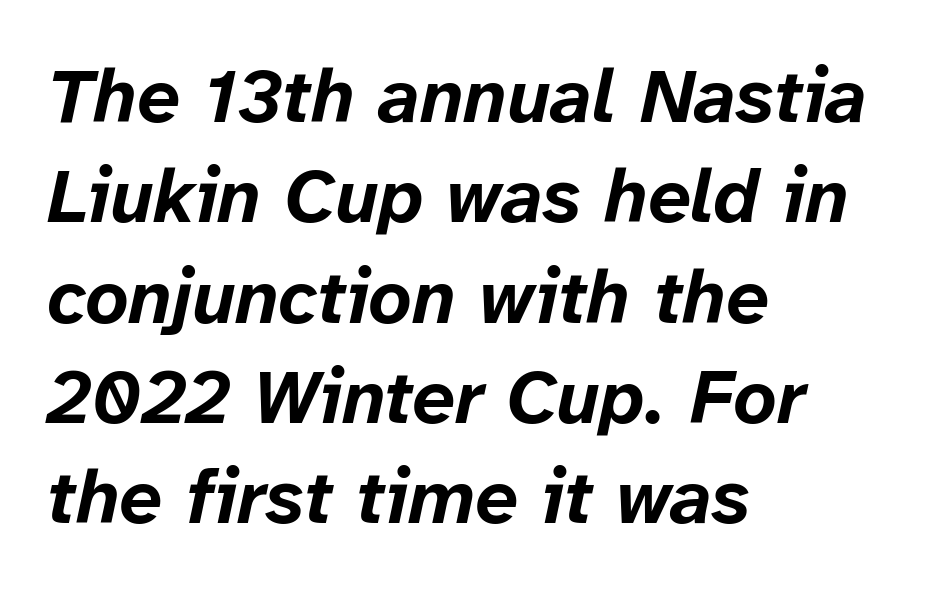
{"italic": "yes", "lean": "right", "slant_degrees": 12, "bold": "yes", "weight": "bold", "width": "normal", "stroke_contrast": "low", "x_height": "medium", "monospaced": "no", "underline": "no", "align": "left", "line_spacing": "normal", "line_spacing_ratio": 1.32, "letter_spacing": "normal", "letter_spacing_em": 0.0, "glyph_px": 76}
